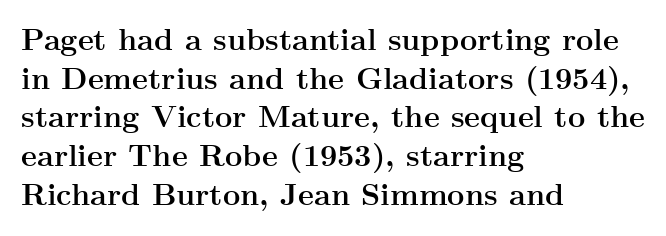
The image shows 30 px semibold, wide serif type, upright; set left-aligned, normal line spacing (1.29x), normal letter spacing, not underlined; medium stroke contrast and a small x-height.
